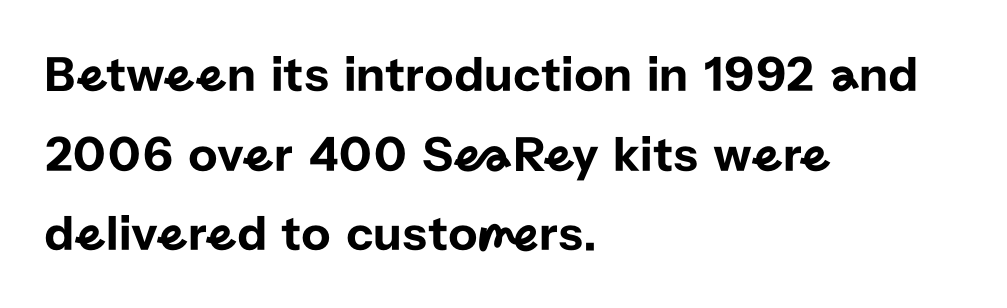
Honestly, the row spacing looks completely unremarkable. The face used here is a sans, in the tradition of grotesques and geometrics. All the whitespace from short lines collects on the right. Varying glyph widths throughout — classic text-font behaviour. Ordinary non-slanted type is in use. Letter spacing: default.
